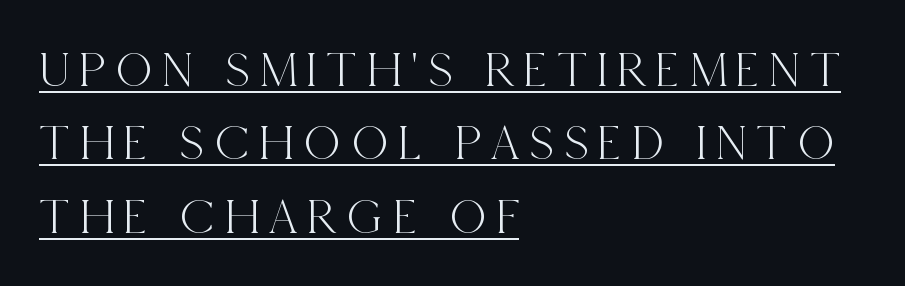
Q: Is the text italic (slanted)? A: No, it is upright.
Q: Is the typeface a serif or a sans-serif typeface? A: Serif.
Q: Is the text underlined? A: Yes.
Q: How is the paragraph aligned? A: Left-aligned.
Q: Is the spacing between lines tight, normal or loose? A: Normal.
Q: Width (condensed, normal, or wide)? A: Condensed.
Q: x-height? A: Large.
Q: Monospaced? A: No.
